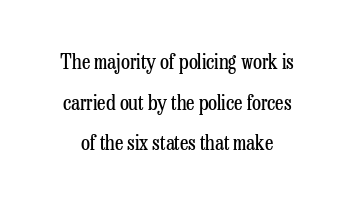
Each row of text sits above clean, open space. Weight: in the light-to-regular range. The face used here is rendered with its standard letterfit. The specimen reads as upright at a glance. Alignment: centered.
